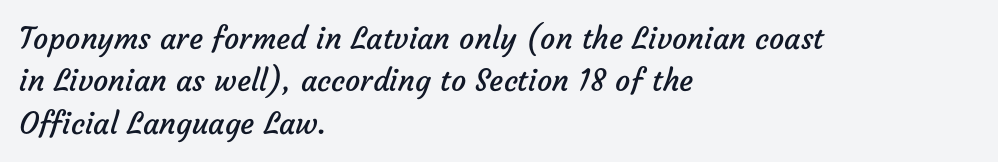
Heaviness? Minimal to ordinary, like unemphasized prose. Check the space under the baseline: it is left empty. Look at the bottom of the vertical strokes: they stop flat, with no serifs. Proportional: the letters do not fall into vertical columns. These lines keep a tight, regular rhythm from letter to letter.
